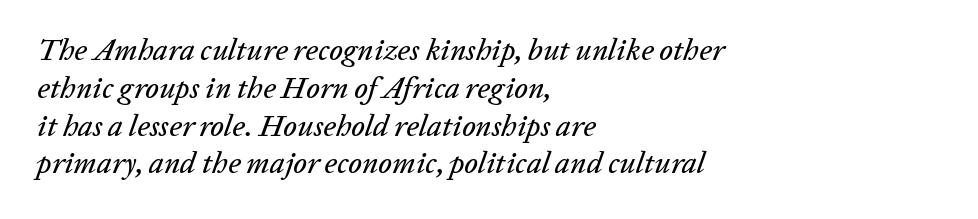
{"italic": "yes", "lean": "right", "slant_degrees": 20, "width": "normal", "stroke_contrast": "low", "x_height": "medium", "monospaced": "no", "underline": "no", "align": "left", "line_spacing": "normal", "line_spacing_ratio": 1.26, "letter_spacing": "normal", "letter_spacing_em": 0.0, "glyph_px": 30}
